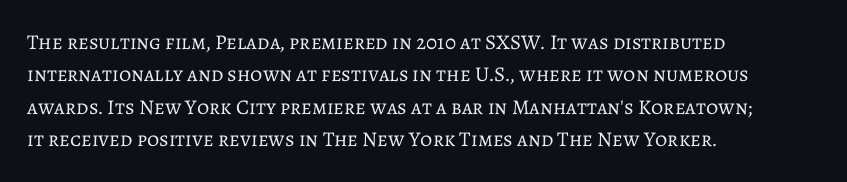
The image shows 21 px text type, upright; set left-aligned, normal line spacing (1.54x), normal letter spacing, not underlined.
